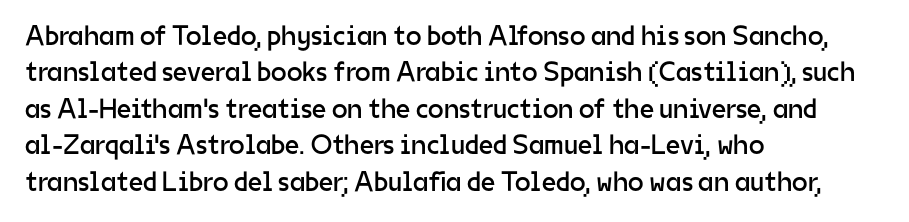
The tracking reads as untouched default to a designer's eye. The letters advance in unequal steps, a hallmark of proportional type. Typographically, this falls in the sans-serif category. Underlining? Definitely not there. The lines in this sample share a left origin and differ only in where they stop. Quick note: interline space is typical.
